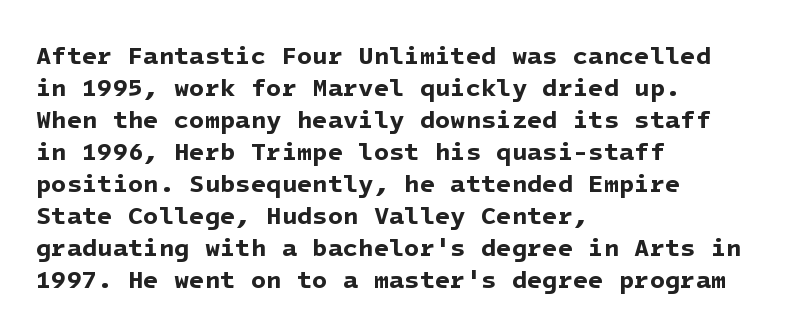
Q: Is the text bold? A: Yes.
Q: Is the text underlined? A: No.
Q: How is the paragraph aligned? A: Left-aligned.
Q: Is the spacing between letters normal or unusually wide? A: Normal.
Q: Is the spacing between lines tight, normal or loose? A: Normal.
